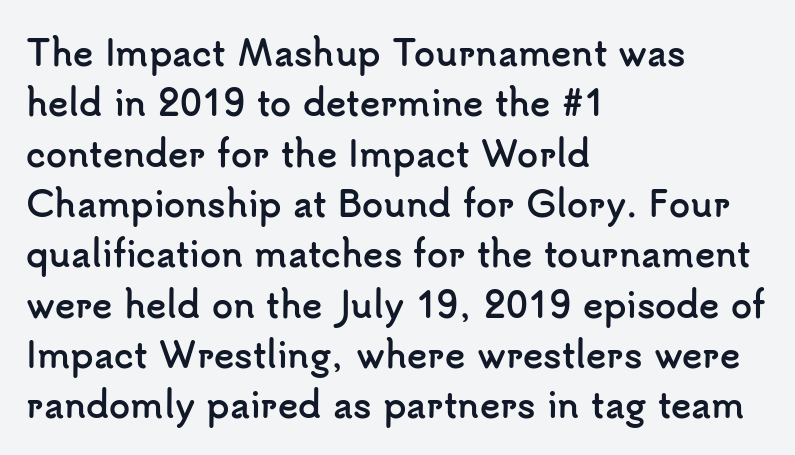
The setting favours the left margin, as ordinary paragraphs usually do. Tracking value appears to be zero — textbook default spacing. When letters stand straight like this, we call the style roman or upright. A typesetter would label this face a sans. I'd describe the lettering as bold — thick and assertive.
